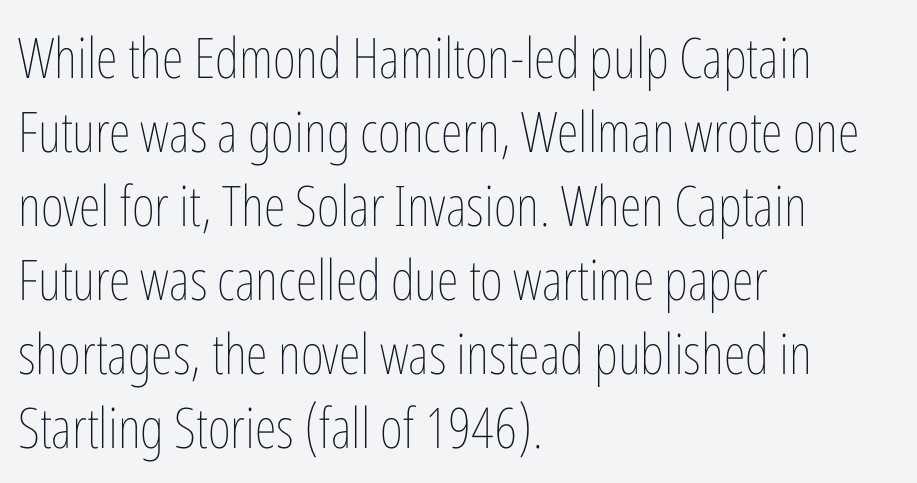
{"italic": "no", "bold": "no", "weight": "thin", "width": "condensed", "stroke_contrast": "low", "x_height": "medium", "monospaced": "no", "underline": "no", "align": "left", "line_spacing": "normal", "line_spacing_ratio": 1.32, "letter_spacing": "normal", "letter_spacing_em": 0.0, "glyph_px": 56}
